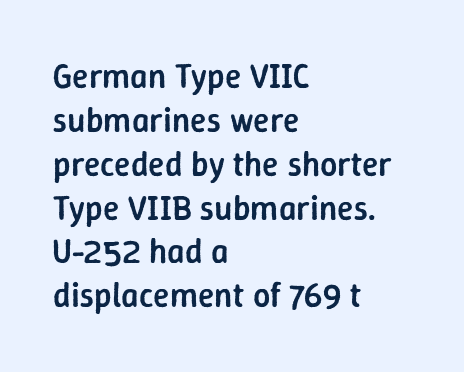
Q: Is the text bold? A: Semi-bold.
Q: Is the text italic (slanted)? A: No, it is upright.
Q: Is the typeface a serif or a sans-serif typeface? A: Sans-serif.
Q: Is the text underlined? A: No.
Q: How is the paragraph aligned? A: Left-aligned.
Q: Is the spacing between letters normal or unusually wide? A: Normal.
Q: Is the spacing between lines tight, normal or loose? A: Normal.
Q: Width (condensed, normal, or wide)? A: Normal.
Q: Stroke contrast? A: Low.
Q: x-height? A: Medium.
Q: Monospaced? A: No.
